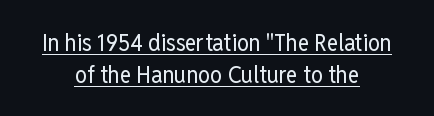
Q: Is the text bold? A: No.
Q: Is the text italic (slanted)? A: No, it is upright.
Q: Is the text underlined? A: Yes.
Q: How is the paragraph aligned? A: Centered.
Q: Is the spacing between letters normal or unusually wide? A: Normal.
Q: Is the spacing between lines tight, normal or loose? A: Normal.
